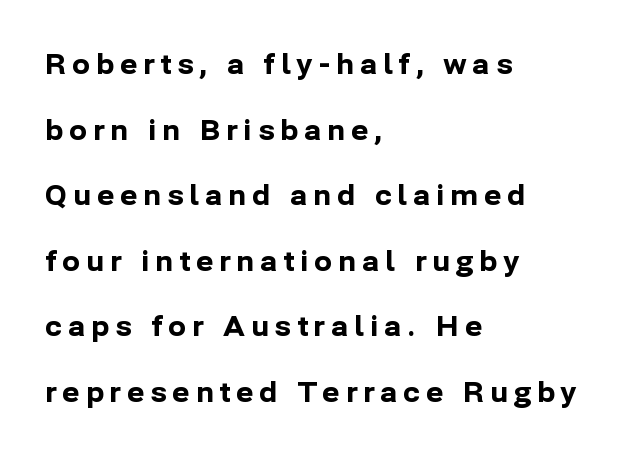
Strokes here are thick enough to call this a true bold. A typesetter would mark this as roman, not italic. The words here are not underlined. The setting favours the left margin, as ordinary paragraphs usually do. You could only call the tracking loose — the letters float apart. Rows of type keep a wide berth in the vertical direction.
